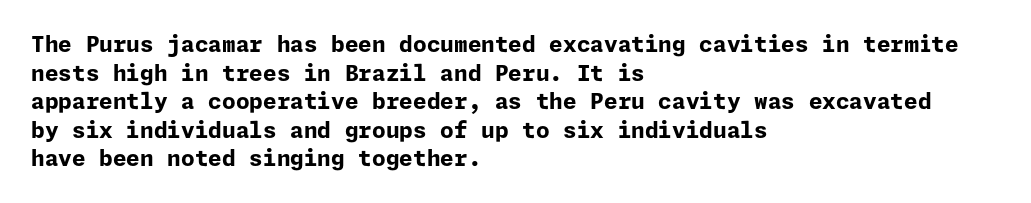
Q: Is the text bold? A: Yes.
Q: Is the text italic (slanted)? A: No, it is upright.
Q: Is the text underlined? A: No.
Q: How is the paragraph aligned? A: Left-aligned.
Q: Is the spacing between letters normal or unusually wide? A: Normal.
Q: Is the spacing between lines tight, normal or loose? A: Normal.
